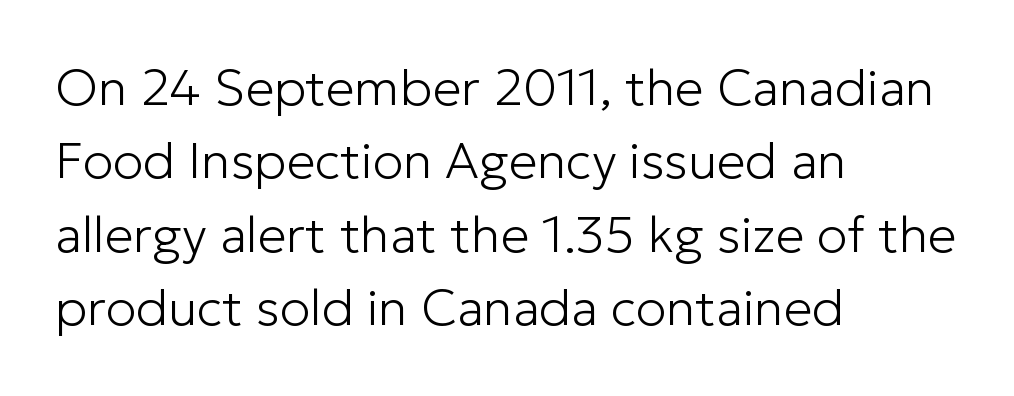
The characters display no serif detailing; their extremities are plain. A light-to-regular cut is what we see here. Proportional: the letters do not fall into vertical columns. A student would call this left alignment; a typographer would say flush left, rag right. Ascenders rise straight up at ninety degrees.
